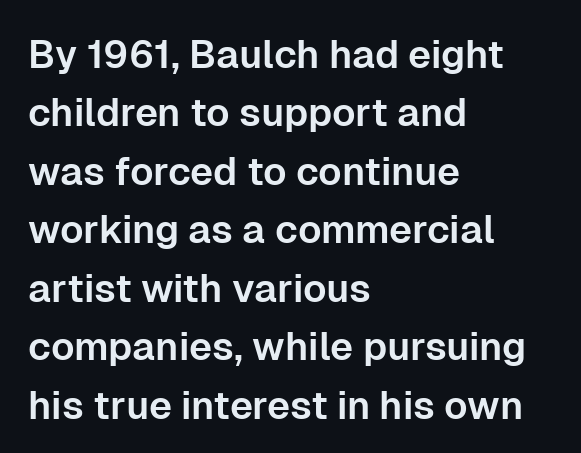
Q: Is the text italic (slanted)? A: No, it is upright.
Q: Is the typeface a serif or a sans-serif typeface? A: Sans-serif.
Q: Is the text underlined? A: No.
Q: How is the paragraph aligned? A: Left-aligned.
Q: Is the spacing between letters normal or unusually wide? A: Normal.
Q: Is the spacing between lines tight, normal or loose? A: Normal.
Q: Width (condensed, normal, or wide)? A: Normal.
Q: Stroke contrast? A: Low.
Q: x-height? A: Medium.
Q: Monospaced? A: No.
